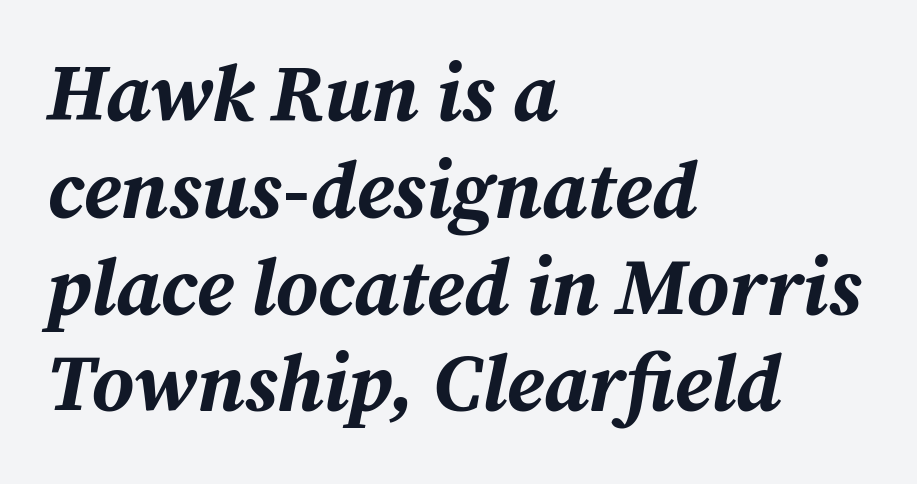
Q: Is the text bold? A: Yes.
Q: Is the text italic (slanted)? A: Yes, it leans right by about 12 degrees.
Q: Is the text underlined? A: No.
Q: How is the paragraph aligned? A: Left-aligned.
Q: Is the spacing between letters normal or unusually wide? A: Normal.
Q: Width (condensed, normal, or wide)? A: Normal.
Q: Stroke contrast? A: Medium.
Q: x-height? A: Medium.
Q: Monospaced? A: No.
